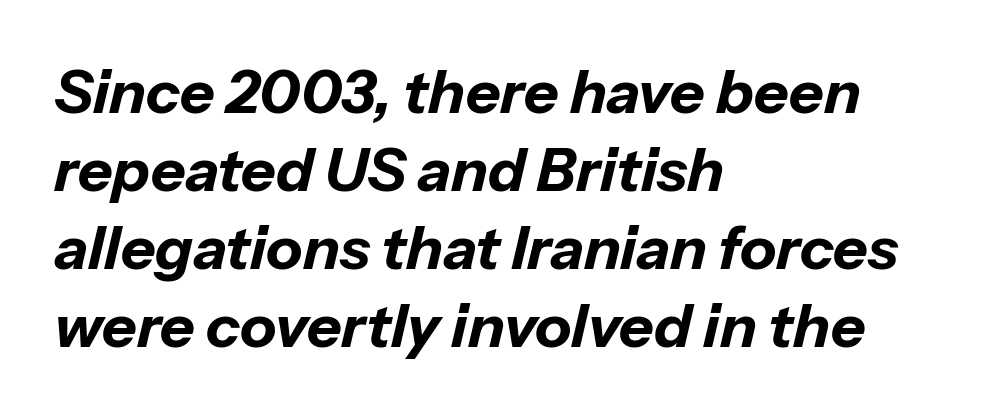
Q: Is the text bold? A: Yes.
Q: Is the text italic (slanted)? A: Yes, it leans right by about 13 degrees.
Q: Is the text underlined? A: No.
Q: How is the paragraph aligned? A: Left-aligned.
Q: Is the spacing between letters normal or unusually wide? A: Normal.
Q: Is the spacing between lines tight, normal or loose? A: Normal.
Q: Width (condensed, normal, or wide)? A: Normal.
Q: Stroke contrast? A: Low.
Q: x-height? A: Medium.
Q: Monospaced? A: No.
